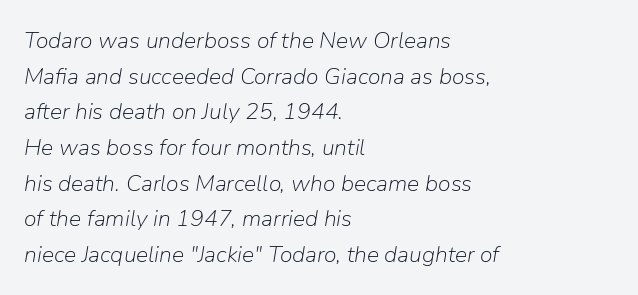
{"italic": "yes", "lean": "right", "slant_degrees": 9, "bold": "no", "underline": "no", "align": "left", "line_spacing": "normal", "line_spacing_ratio": 1.55, "letter_spacing": "normal", "letter_spacing_em": 0.0, "glyph_px": 23}
